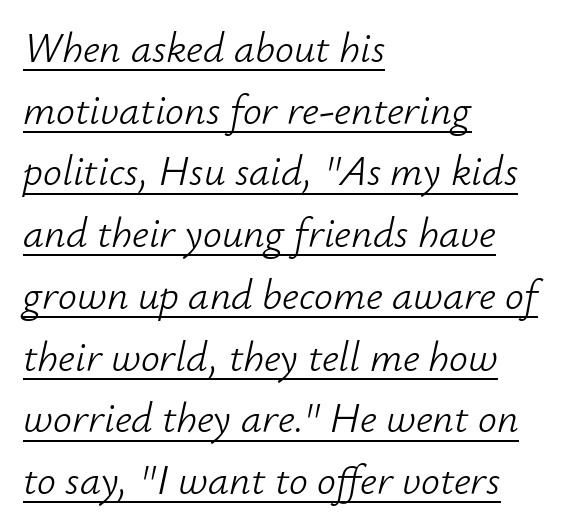
The image shows 42 px light type, italic (leaning right); set left-aligned, normal line spacing (1.47x), normal letter spacing, underlined; low stroke contrast and a small x-height.
